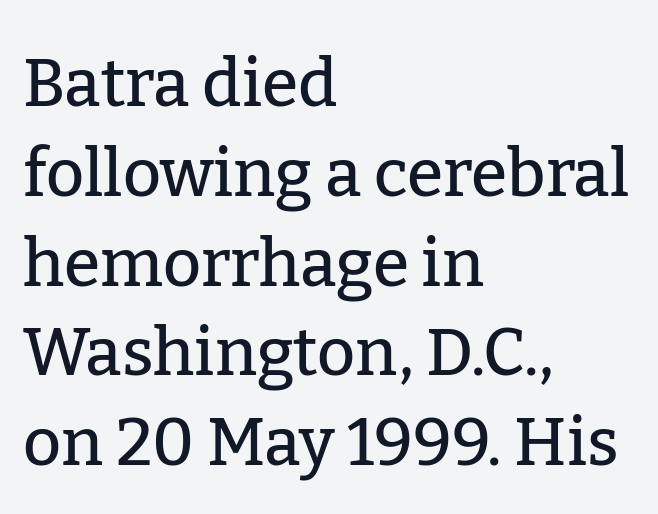
Evenly set lines give the paragraph a standard silhouette. These lines are rendered in a variable-pitch font. Serif or sans? Serif — the stroke terminals have little feet. A classic flush-left, rag-right setting is used for this passage. Tracking value appears to be zero — textbook default spacing.
